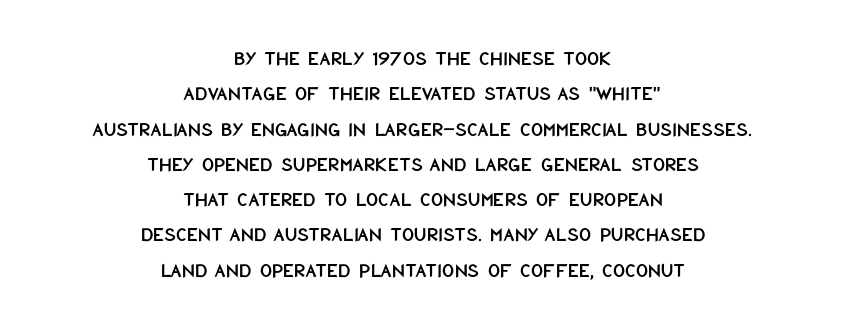
Glyph-to-glyph distance matches everyday printed text. A student would call this center alignment; a typographer would say set centered. Do the letters lean? They stand straight. The passage shown is not underscored anywhere. Line spacing here is normal.
